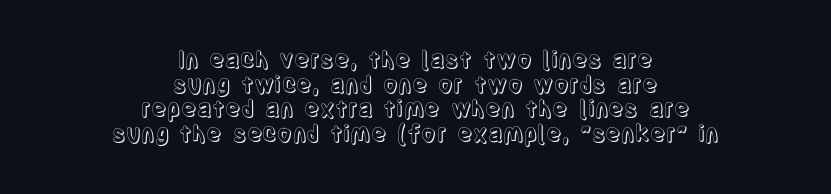
The image shows 23 px text type, upright; set centered, tight line spacing (1.07x), normal letter spacing, not underlined.
